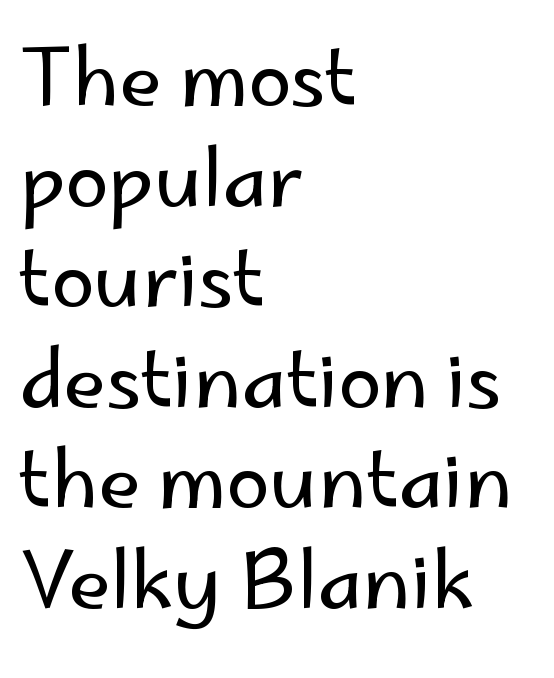
The image shows 78 px regular-weight sans-serif type, upright; set left-aligned, normal line spacing (1.29x), normal letter spacing, not underlined; low stroke contrast and a small x-height.
